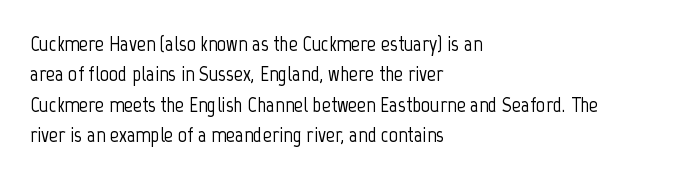
{"italic": "no", "underline": "no", "align": "left", "line_spacing": "normal", "line_spacing_ratio": 1.38, "letter_spacing": "normal", "letter_spacing_em": 0.0, "glyph_px": 22}
